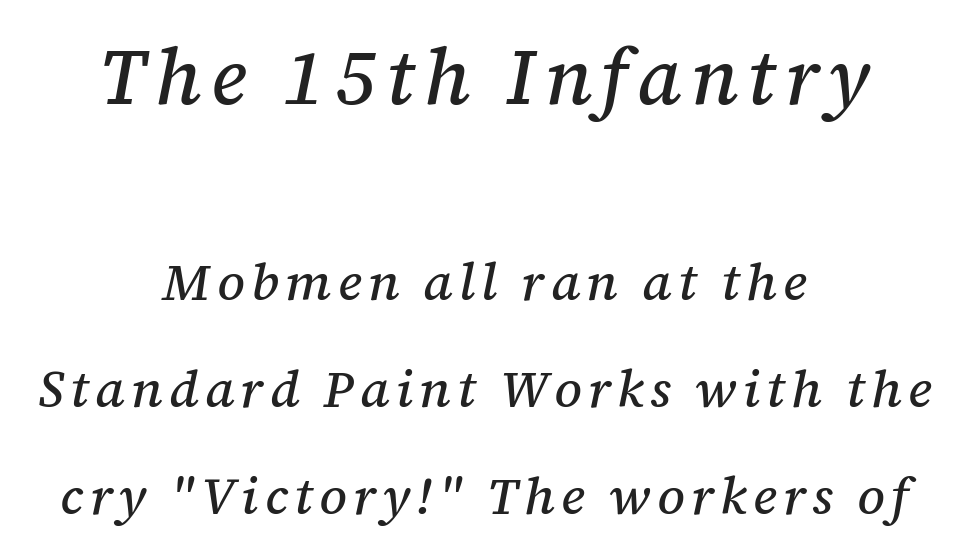
{"serif": "yes", "italic": "yes", "lean": "right", "slant_degrees": 12, "width": "normal", "stroke_contrast": "medium", "x_height": "medium", "monospaced": "no", "underline": "no", "align": "center", "line_spacing": "loose", "line_spacing_ratio": 2.06, "larger_block": "first", "size_ratio": 1.5, "glyph_px": 78}
